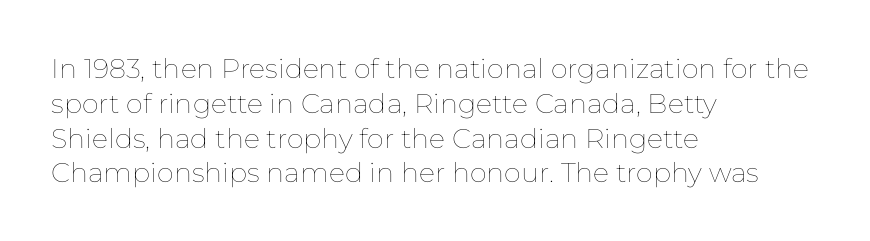
The image shows 27 px text type, upright; set left-aligned, normal line spacing (1.29x), normal letter spacing, not underlined.
